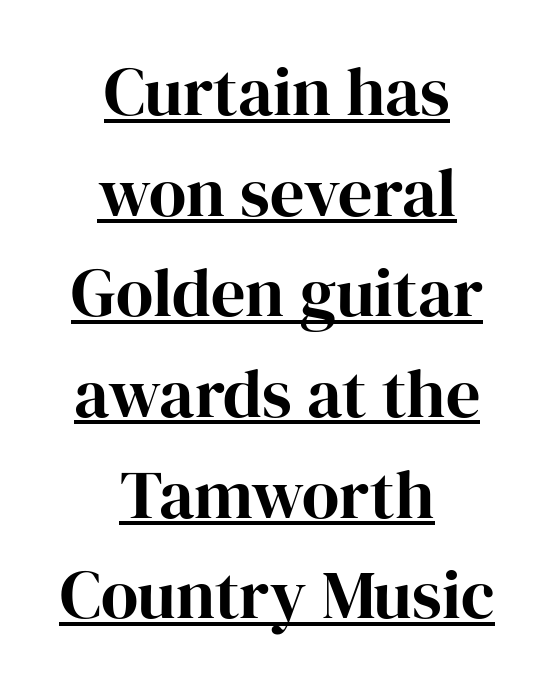
The image shows 68 px bold serif type, upright; set centered, normal line spacing (1.48x), normal letter spacing, underlined; high stroke contrast and a medium x-height.
